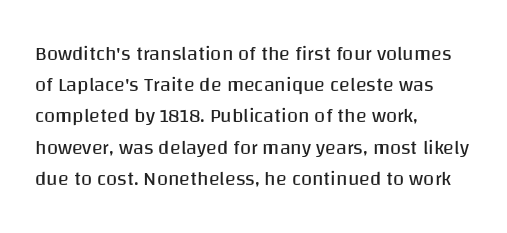
Between one letter and the next there's only the usual sliver of space. Letters rest on an invisible, unmarked baseline. Does the copy run flush right? No — it runs flush left. Nothing heavy about these letters — not bold at all.
